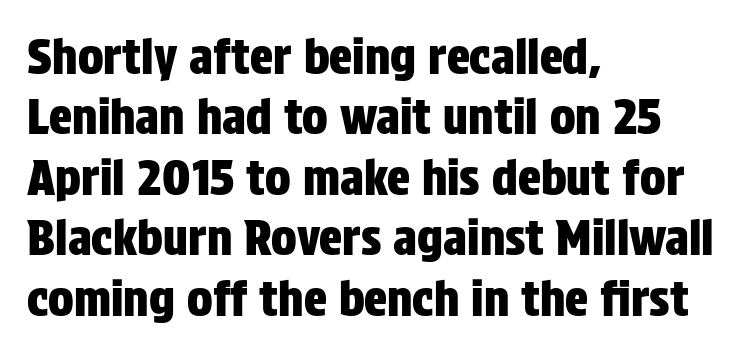
{"serif": "no", "italic": "no", "width": "condensed", "stroke_contrast": "low", "x_height": "large", "monospaced": "no", "underline": "no", "align": "left", "line_spacing": "normal", "line_spacing_ratio": 1.26, "letter_spacing": "normal", "letter_spacing_em": 0.0, "glyph_px": 48}
